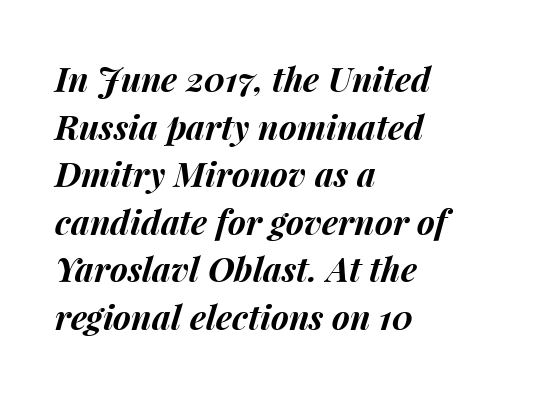
{"italic": "yes", "lean": "right", "slant_degrees": 15, "bold": "yes", "weight": "bold", "width": "normal", "stroke_contrast": "medium", "x_height": "medium", "monospaced": "no", "underline": "no", "align": "left", "line_spacing": "normal", "line_spacing_ratio": 1.4, "letter_spacing": "normal", "letter_spacing_em": 0.0, "glyph_px": 34}
